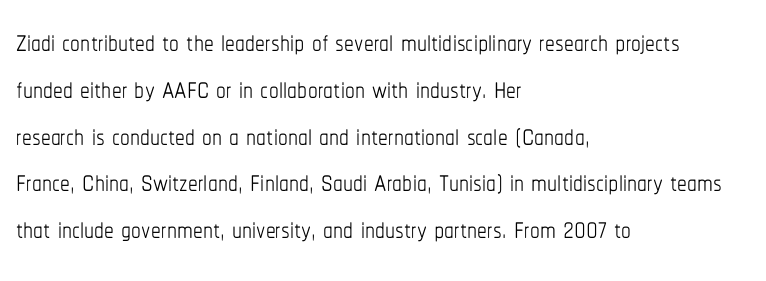
Q: Is the text bold? A: No.
Q: Is the text italic (slanted)? A: No, it is upright.
Q: Is the text underlined? A: No.
Q: How is the paragraph aligned? A: Left-aligned.
Q: Is the spacing between letters normal or unusually wide? A: Normal.
Q: Width (condensed, normal, or wide)? A: Condensed.
Q: Stroke contrast? A: Low.
Q: x-height? A: Medium.
Q: Monospaced? A: No.
